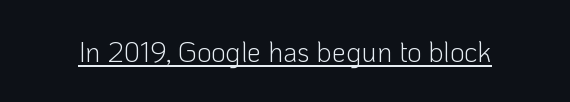
{"serif": "no", "italic": "no", "bold": "no", "weight": "light", "width": "normal", "stroke_contrast": "low", "x_height": "medium", "monospaced": "no", "underline": "yes", "letter_spacing": "normal", "letter_spacing_em": 0.0, "glyph_px": 28}
